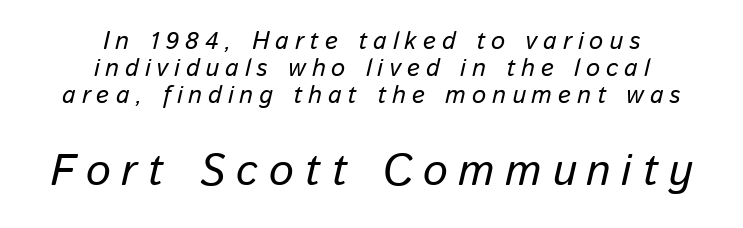
{"italic": "yes", "lean": "right", "slant_degrees": 13, "bold": "no", "weight": "regular", "width": "normal", "stroke_contrast": "low", "x_height": "medium", "monospaced": "no", "underline": "no", "align": "center", "line_spacing": "tight", "line_spacing_ratio": 1.09, "letter_spacing": "wide", "letter_spacing_em": 0.24, "larger_block": "second", "size_ratio": 1.76, "glyph_px": 44}
